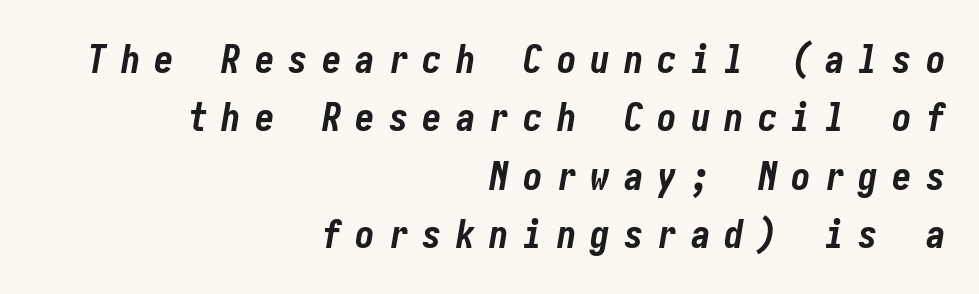
Q: Is the text bold? A: Yes.
Q: Is the text italic (slanted)? A: Yes, it leans right by about 10 degrees.
Q: Is the text underlined? A: No.
Q: How is the paragraph aligned? A: Right-aligned.
Q: Is the spacing between letters normal or unusually wide? A: Unusually wide.
Q: Is the spacing between lines tight, normal or loose? A: Normal.
Q: Width (condensed, normal, or wide)? A: Condensed.
Q: Stroke contrast? A: Low.
Q: x-height? A: Medium.
